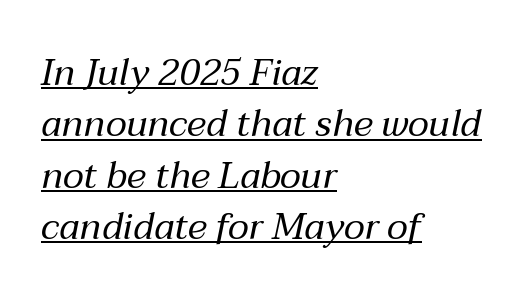
Q: Is the text bold? A: No.
Q: Is the text italic (slanted)? A: Yes, it leans right by about 12 degrees.
Q: Is the text underlined? A: Yes.
Q: How is the paragraph aligned? A: Left-aligned.
Q: Is the spacing between letters normal or unusually wide? A: Normal.
Q: Is the spacing between lines tight, normal or loose? A: Normal.
Q: Width (condensed, normal, or wide)? A: Normal.
Q: Stroke contrast? A: Medium.
Q: x-height? A: Medium.
Q: Monospaced? A: No.
